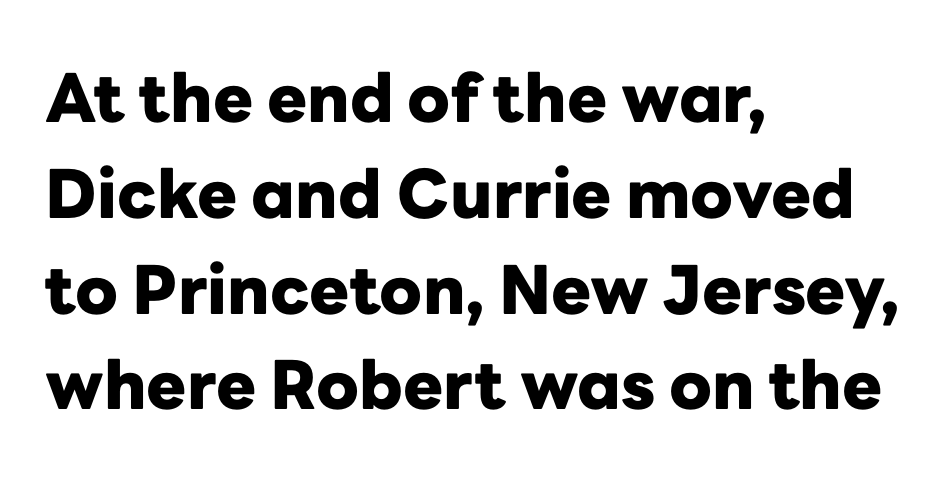
{"serif": "no", "italic": "no", "bold": "yes", "weight": "heavy", "width": "normal", "stroke_contrast": "low", "x_height": "medium", "monospaced": "no", "underline": "no", "align": "left", "line_spacing": "normal", "line_spacing_ratio": 1.43, "letter_spacing": "normal", "letter_spacing_em": 0.0, "glyph_px": 67}
